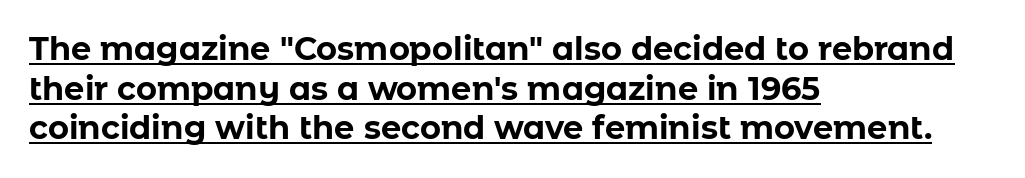
Q: Is the text bold? A: Yes.
Q: Is the text italic (slanted)? A: No, it is upright.
Q: Is the typeface a serif or a sans-serif typeface? A: Sans-serif.
Q: Is the text underlined? A: Yes.
Q: How is the paragraph aligned? A: Left-aligned.
Q: Is the spacing between letters normal or unusually wide? A: Normal.
Q: Width (condensed, normal, or wide)? A: Normal.
Q: Stroke contrast? A: Low.
Q: x-height? A: Medium.
Q: Monospaced? A: No.
